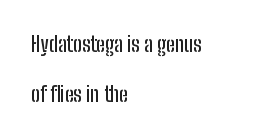
Widely set lines give the paragraph a tall, airy silhouette. Tracking value appears to be zero — textbook default spacing. The lettering holds an erect, upright posture throughout. Descenders are the only things crossing below the line. Leftover space on each line is placed entirely after the last word.
